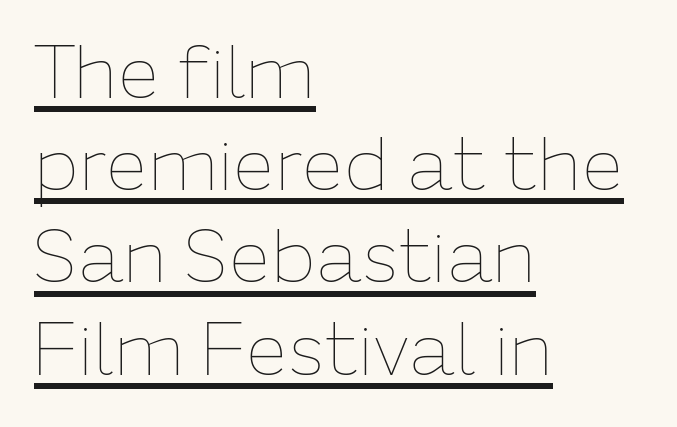
Every character sits straight up, as roman type does. The face used here is proportionally spaced, like ordinary book or web type. Like a heading marked for emphasis, these lines bear an underscore. The letterforms sit at book weight or below.
